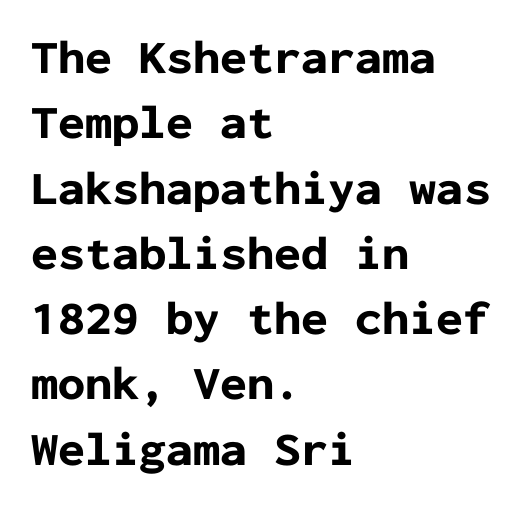
Short note: letters normally spaced. This rendering features lettering with no underline. This sample is left-justified, so line endings fall wherever the words run out. Weight check: bold — yes, fully.
